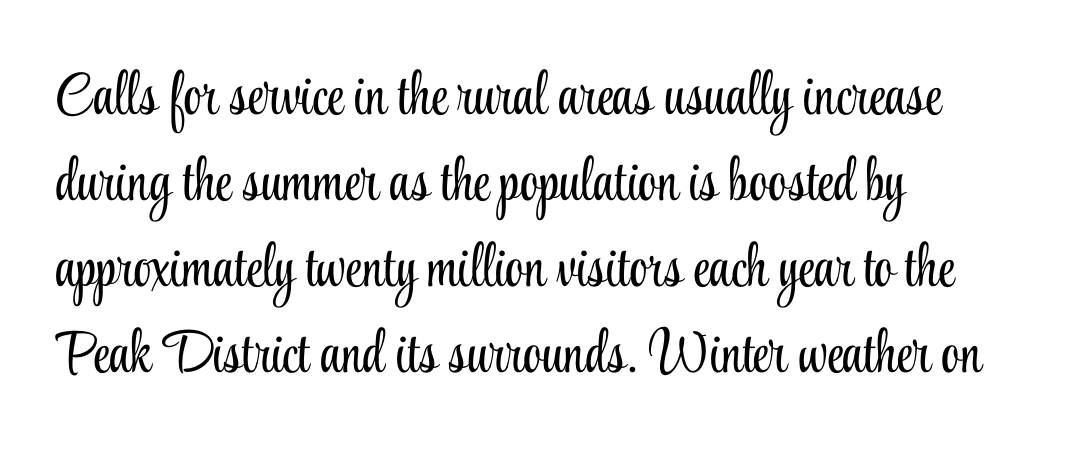
Q: Is the text bold? A: No.
Q: Is the text italic (slanted)? A: Yes.
Q: Is the typeface a serif or a sans-serif typeface? A: Serif.
Q: Is the text underlined? A: No.
Q: How is the paragraph aligned? A: Left-aligned.
Q: Is the spacing between letters normal or unusually wide? A: Normal.
Q: Is the spacing between lines tight, normal or loose? A: Normal.
Q: Width (condensed, normal, or wide)? A: Condensed.
Q: Stroke contrast? A: Low.
Q: x-height? A: Small.
Q: Monospaced? A: No.
